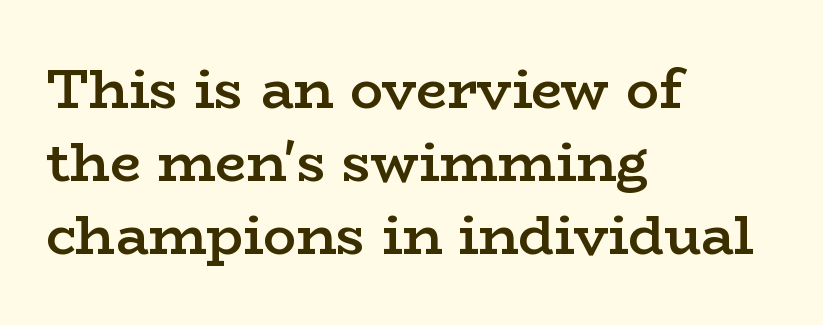
Q: Is the text bold? A: Semi-bold.
Q: Is the text italic (slanted)? A: No, it is upright.
Q: Is the typeface a serif or a sans-serif typeface? A: Serif.
Q: Is the text underlined? A: No.
Q: How is the paragraph aligned? A: Left-aligned.
Q: Is the spacing between letters normal or unusually wide? A: Normal.
Q: Is the spacing between lines tight, normal or loose? A: Normal.
Q: Width (condensed, normal, or wide)? A: Wide.
Q: Stroke contrast? A: Low.
Q: x-height? A: Medium.
Q: Monospaced? A: No.
